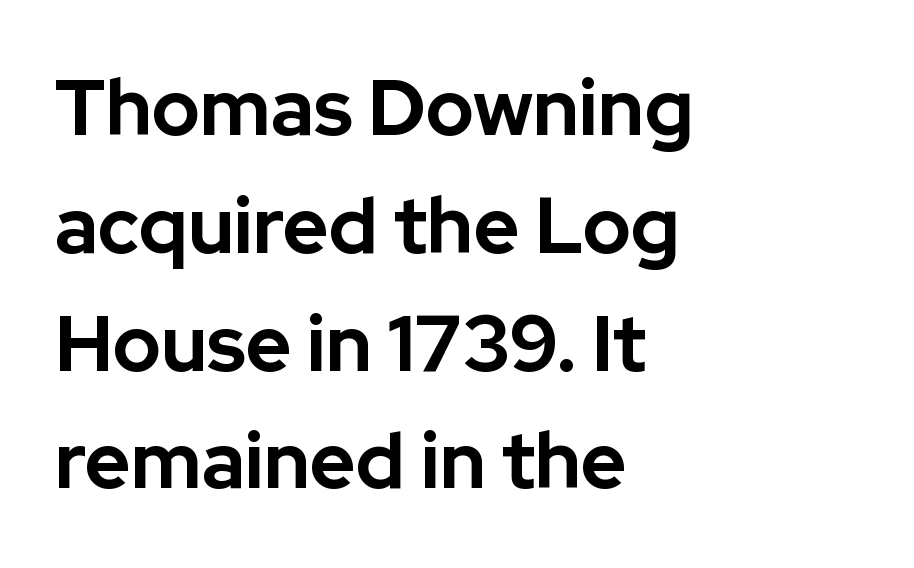
{"serif": "no", "italic": "no", "bold": "yes", "weight": "bold", "width": "normal", "stroke_contrast": "low", "x_height": "medium", "monospaced": "no", "underline": "no", "align": "left", "line_spacing": "normal", "line_spacing_ratio": 1.51, "letter_spacing": "normal", "letter_spacing_em": 0.0, "glyph_px": 78}
